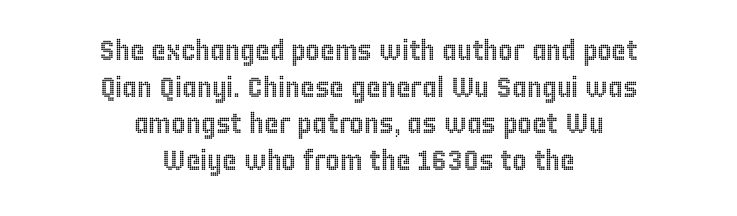
The image shows 28 px condensed type, upright; set centered, normal line spacing (1.31x), normal letter spacing, not underlined; a large x-height.
